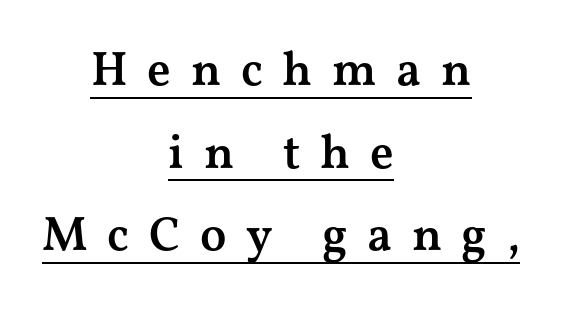
The image shows 48 px semibold, wide serif type, upright; set centered, line spacing 1.72x, unusually wide letter spacing (+0.41 em), underlined; medium stroke contrast and a medium x-height.
